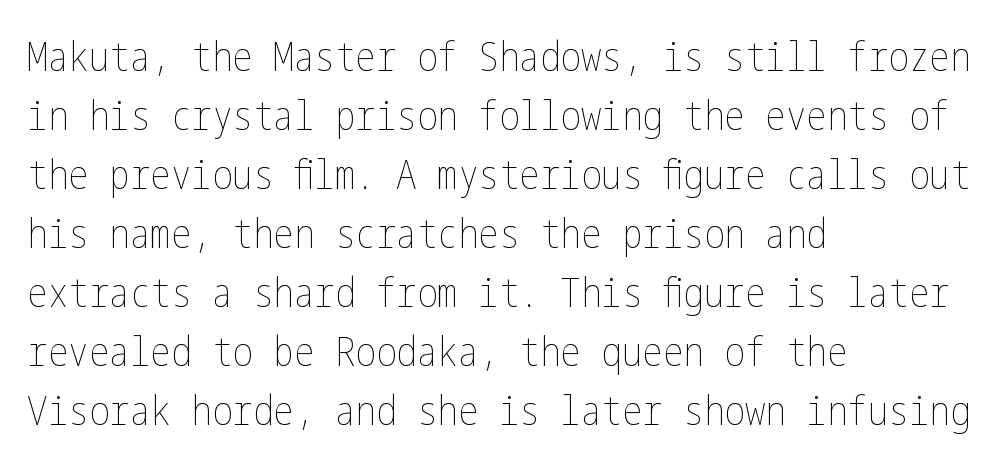
Q: Is the text bold? A: No.
Q: Is the text italic (slanted)? A: No, it is upright.
Q: Is the text underlined? A: No.
Q: How is the paragraph aligned? A: Left-aligned.
Q: Is the spacing between letters normal or unusually wide? A: Normal.
Q: Is the spacing between lines tight, normal or loose? A: Normal.
Q: Width (condensed, normal, or wide)? A: Condensed.
Q: Stroke contrast? A: Low.
Q: x-height? A: Medium.
